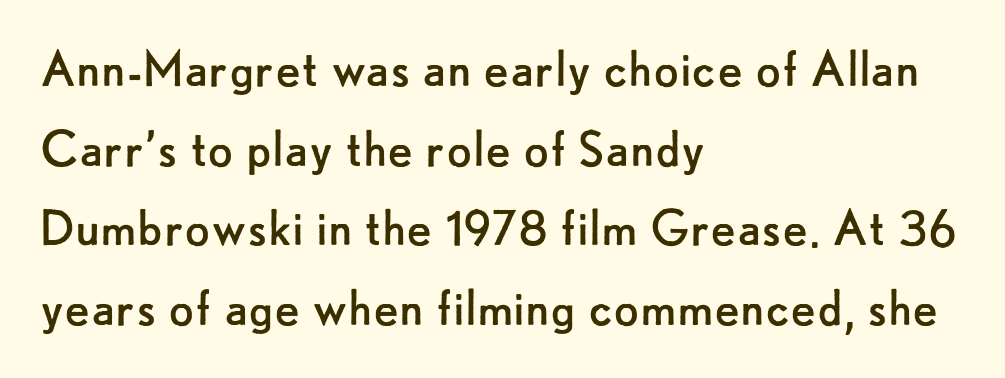
{"serif": "no", "italic": "no", "bold": "no", "weight": "regular", "width": "normal", "stroke_contrast": "low", "x_height": "small", "monospaced": "no", "underline": "no", "align": "left", "line_spacing": "normal", "line_spacing_ratio": 1.35, "letter_spacing": "normal", "letter_spacing_em": 0.0, "glyph_px": 59}
